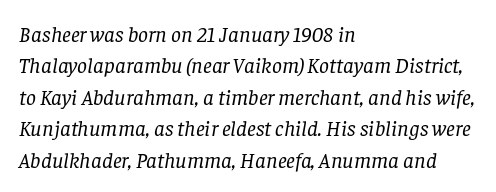
The line texture is even and compact thanks to regular tracking. This is not heavy type; no bold has been used. The lettering tilts uniformly, giving the passage an italic look. Letters rest on an invisible, unmarked baseline. Rows of type keep a routine distance in the vertical direction.
